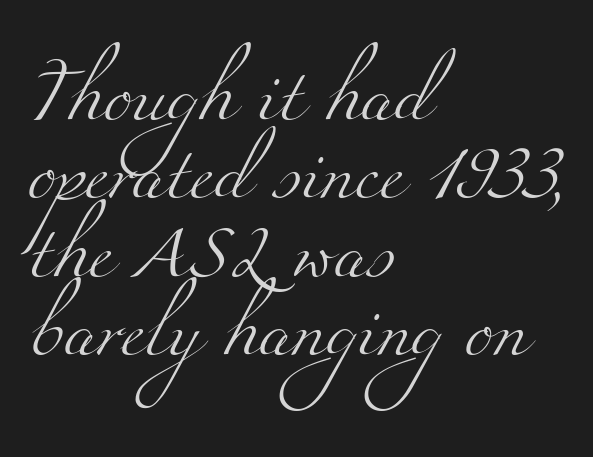
Q: Is the text bold? A: No.
Q: Is the text underlined? A: No.
Q: How is the paragraph aligned? A: Left-aligned.
Q: Is the spacing between letters normal or unusually wide? A: Normal.
Q: Is the spacing between lines tight, normal or loose? A: Normal.
Q: Width (condensed, normal, or wide)? A: Wide.
Q: Stroke contrast? A: Medium.
Q: x-height? A: Small.
Q: Monospaced? A: No.
